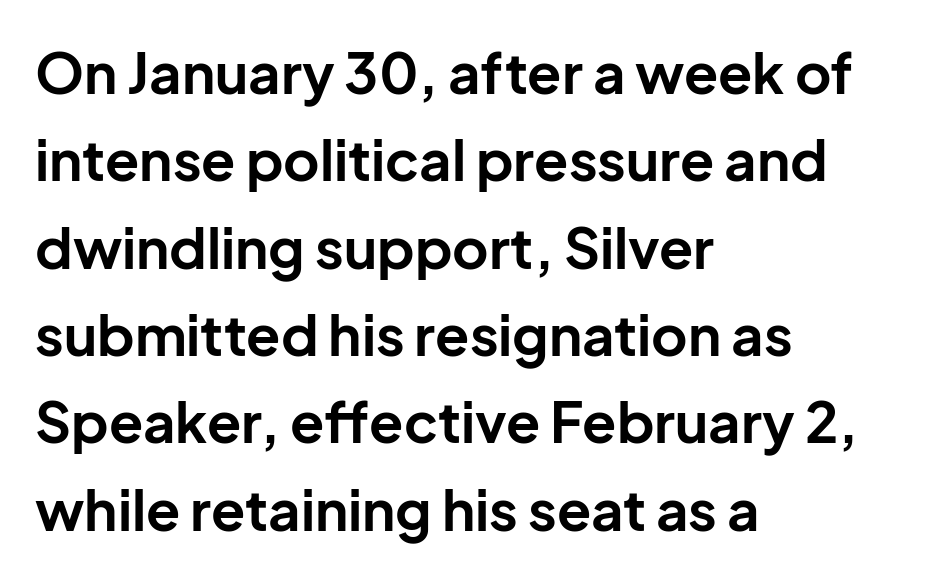
{"serif": "no", "italic": "no", "bold": "yes", "weight": "bold", "width": "normal", "stroke_contrast": "low", "x_height": "medium", "monospaced": "no", "underline": "no", "align": "left", "line_spacing": "normal", "line_spacing_ratio": 1.56, "letter_spacing": "normal", "letter_spacing_em": 0.0, "glyph_px": 56}
